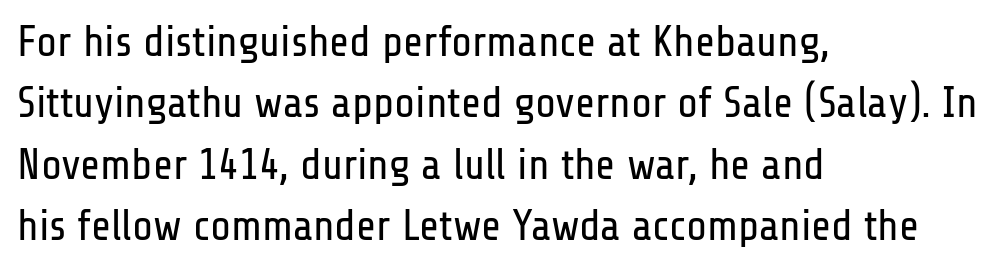
Q: Is the text bold? A: No.
Q: Is the text italic (slanted)? A: No, it is upright.
Q: Is the typeface a serif or a sans-serif typeface? A: Sans-serif.
Q: Is the text underlined? A: No.
Q: How is the paragraph aligned? A: Left-aligned.
Q: Is the spacing between letters normal or unusually wide? A: Normal.
Q: Is the spacing between lines tight, normal or loose? A: Normal.
Q: Width (condensed, normal, or wide)? A: Condensed.
Q: Stroke contrast? A: Low.
Q: x-height? A: Medium.
Q: Monospaced? A: No.
